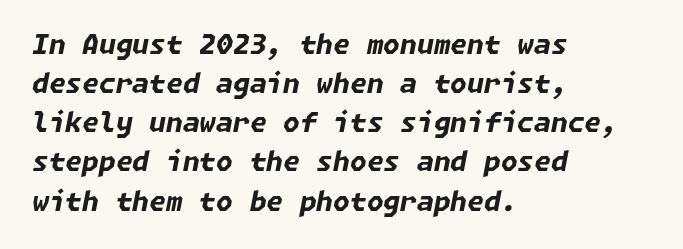
{"italic": "yes", "lean": "right", "slant_degrees": 11, "bold": "yes", "underline": "no", "align": "left", "line_spacing": "normal", "line_spacing_ratio": 1.45, "letter_spacing": "normal", "letter_spacing_em": 0.0, "glyph_px": 27}
